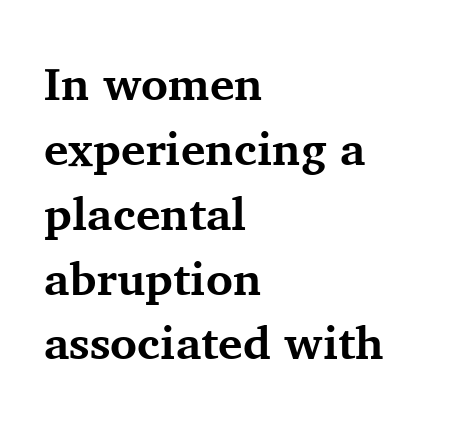
{"serif": "yes", "italic": "no", "bold": "yes", "weight": "bold", "width": "normal", "stroke_contrast": "medium", "x_height": "medium", "monospaced": "no", "underline": "no", "align": "left", "line_spacing": "normal", "line_spacing_ratio": 1.41, "letter_spacing": "normal", "letter_spacing_em": 0.0, "glyph_px": 46}
